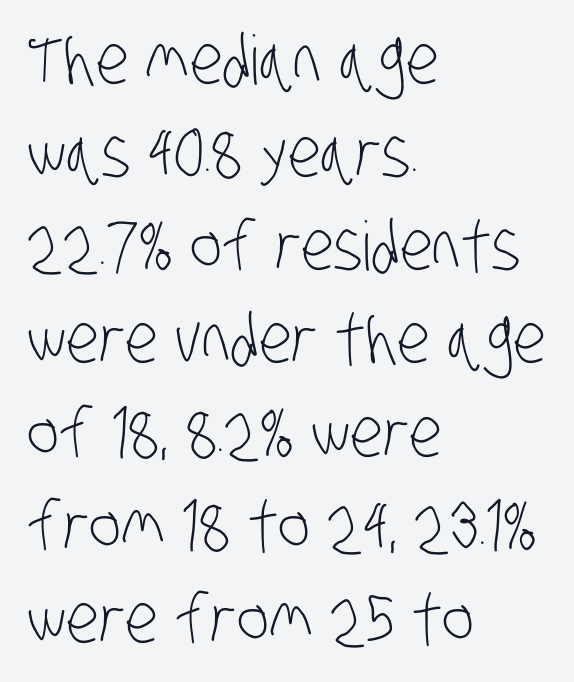
Q: Is the text bold? A: No.
Q: Is the typeface a serif or a sans-serif typeface? A: Sans-serif.
Q: Is the text underlined? A: No.
Q: How is the paragraph aligned? A: Left-aligned.
Q: Is the spacing between letters normal or unusually wide? A: Normal.
Q: Is the spacing between lines tight, normal or loose? A: Normal.
Q: Width (condensed, normal, or wide)? A: Condensed.
Q: Stroke contrast? A: Low.
Q: x-height? A: Large.
Q: Monospaced? A: No.
